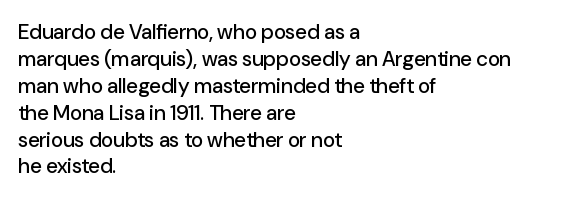
No word sits above an underline. Rendered with straight, roman letterforms. A typesetter would call this leading conventional body-copy spacing. Nothing unusual about the tracking: characters are spaced as the font intends. Line starts are locked; line ends wander.
